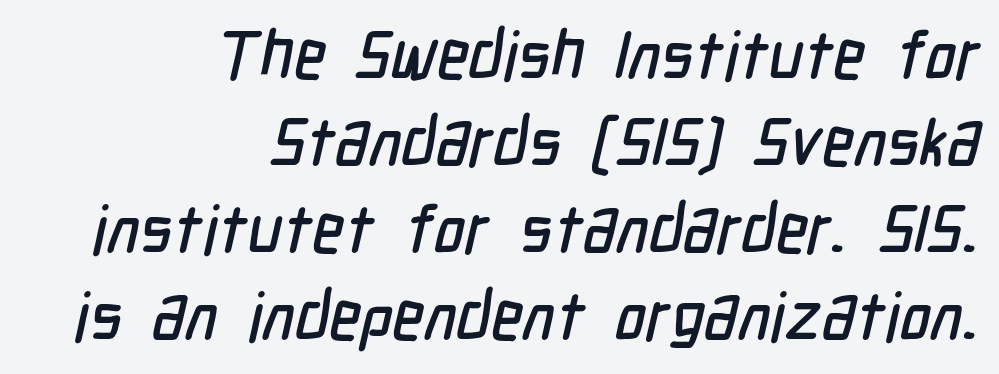
{"serif": "no", "width": "condensed", "stroke_contrast": "low", "x_height": "medium", "monospaced": "no", "underline": "no", "align": "right", "line_spacing": "normal", "line_spacing_ratio": 1.3, "letter_spacing": "normal", "letter_spacing_em": 0.0, "glyph_px": 67}
